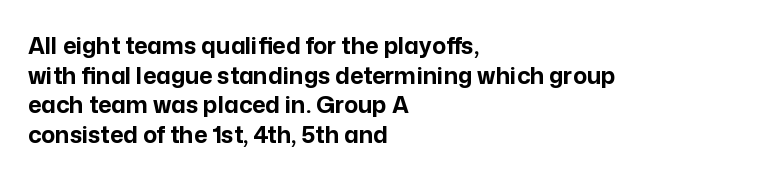
Q: Is the text bold? A: Yes.
Q: Is the text italic (slanted)? A: No, it is upright.
Q: Is the text underlined? A: No.
Q: How is the paragraph aligned? A: Left-aligned.
Q: Is the spacing between letters normal or unusually wide? A: Normal.
Q: Is the spacing between lines tight, normal or loose? A: Normal.
